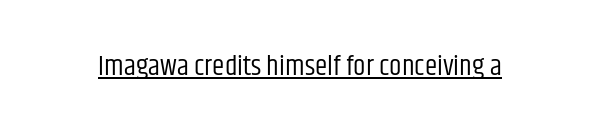
{"serif": "no", "italic": "no", "bold": "no", "weight": "regular", "width": "condensed", "stroke_contrast": "low", "x_height": "large", "monospaced": "no", "underline": "yes", "letter_spacing": "normal", "letter_spacing_em": 0.0, "glyph_px": 28}
